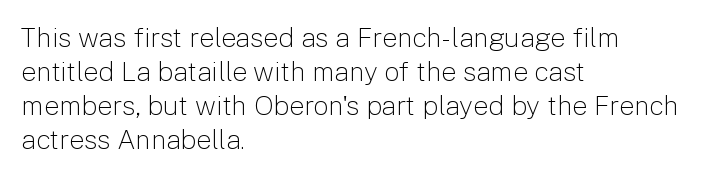
{"italic": "no", "bold": "no", "underline": "no", "align": "left", "line_spacing": "normal", "line_spacing_ratio": 1.26, "letter_spacing": "normal", "letter_spacing_em": 0.0, "glyph_px": 27}
